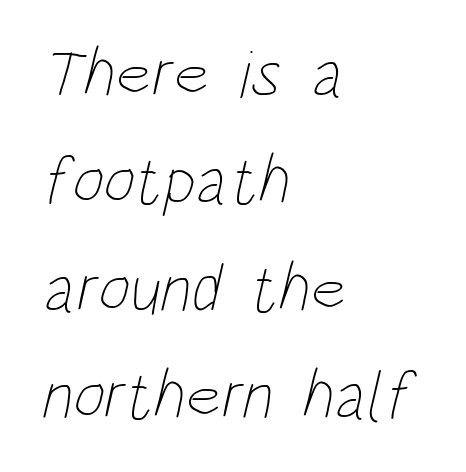
Has an underline been added? It has not. Bold? No — there's no thickening of the strokes. Line starts are locked; line ends wander. Reading down the column, the eye jumps a familiar distance to each next line.
